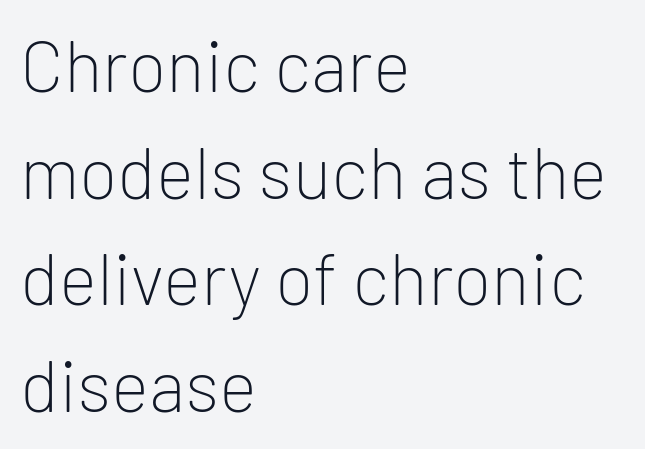
The image shows 72 px light sans-serif type, upright; set left-aligned, normal line spacing (1.48x), normal letter spacing, not underlined; low stroke contrast and a medium x-height.
